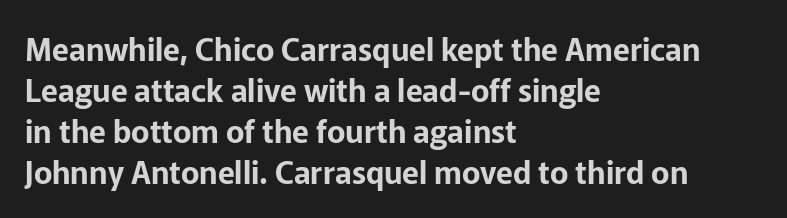
Proportional: the letters do not fall into vertical columns. The type family on display is of the sans-serif kind. Vertically, the passage feels balanced, rows spaced as you'd expect. The type sits square on the baseline with zero lean. Between one letter and the next there's only the usual sliver of space. In CSS terms this would be text-align: left.
